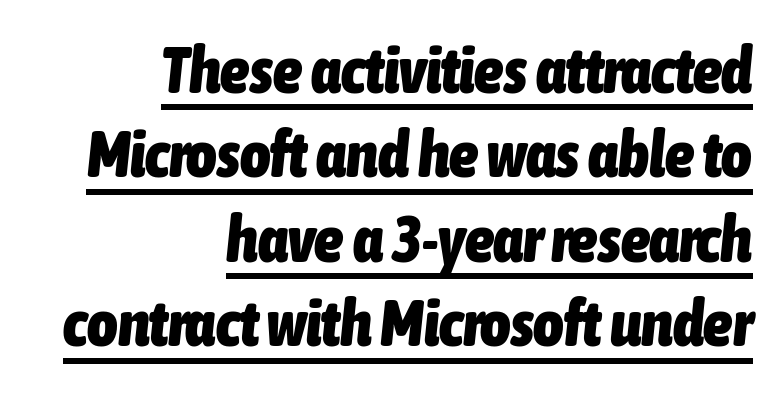
Tall strokes in this sample are angled rather than plumb. These lines carry a lot of weight — the face is fully bold. Each new line begins a customary step beneath the previous one. A continuous stroke trails under the words, as in a hyperlink. If you drew a ruler down the right edge, every line would touch it. The rendering uses natural spacing where letterforms have individual widths.
